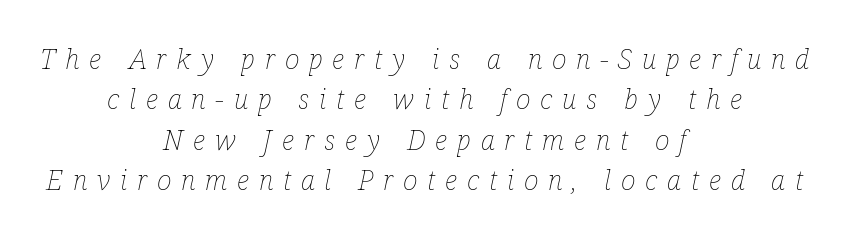
The image shows 28 px thin, condensed type, italic (leaning right); set centered, normal line spacing (1.44x), unusually wide letter spacing (+0.35 em), not underlined; low stroke contrast and a medium x-height.
